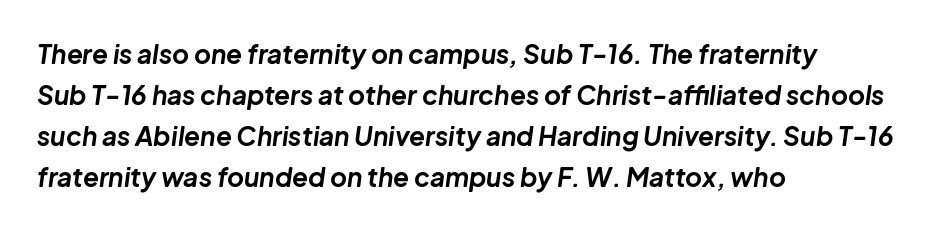
Q: Is the text bold? A: Yes.
Q: Is the text italic (slanted)? A: Yes, it leans right by about 8 degrees.
Q: Is the text underlined? A: No.
Q: How is the paragraph aligned? A: Left-aligned.
Q: Is the spacing between letters normal or unusually wide? A: Normal.
Q: Is the spacing between lines tight, normal or loose? A: Normal.
